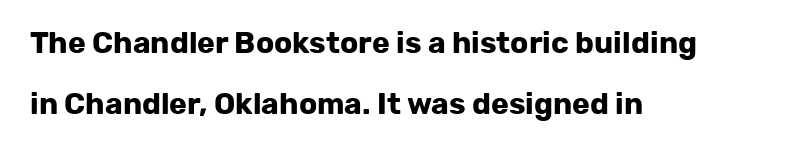
{"serif": "no", "italic": "no", "bold": "yes", "weight": "bold", "width": "normal", "stroke_contrast": "low", "x_height": "medium", "monospaced": "no", "underline": "no", "align": "left", "line_spacing": "loose", "line_spacing_ratio": 2.03, "letter_spacing": "normal", "letter_spacing_em": 0.0, "glyph_px": 30}
